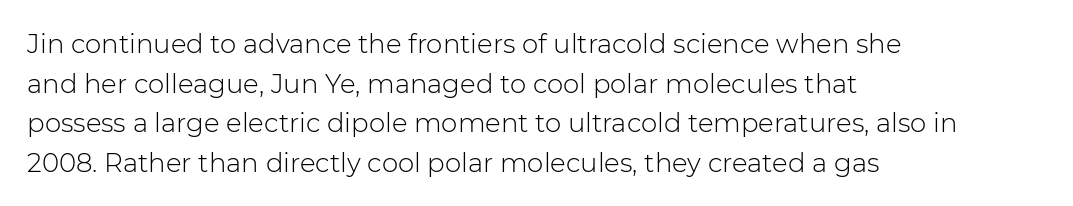
{"italic": "no", "bold": "no", "underline": "no", "align": "left", "line_spacing": "normal", "line_spacing_ratio": 1.52, "letter_spacing": "normal", "letter_spacing_em": 0.0, "glyph_px": 26}
